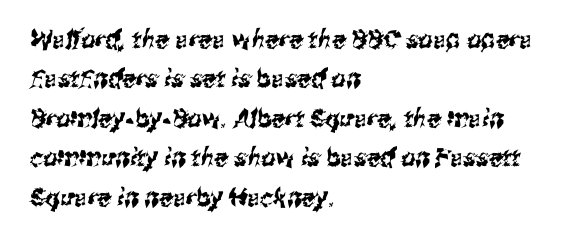
Check the space under the baseline: it is left empty. Line starts are locked; line ends wander. The lines sit at an ordinary, default distance from one another. Standard letterfit; no display-style spreading of the glyphs.
